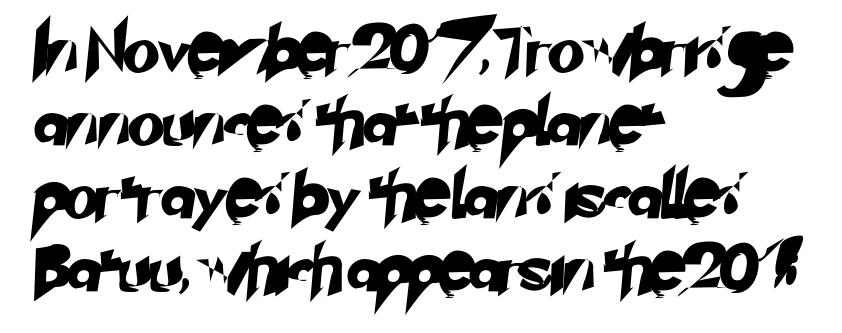
Q: Is the typeface a serif or a sans-serif typeface? A: Sans-serif.
Q: Is the text underlined? A: No.
Q: How is the paragraph aligned? A: Left-aligned.
Q: Is the spacing between letters normal or unusually wide? A: Normal.
Q: Is the spacing between lines tight, normal or loose? A: Normal.
Q: Width (condensed, normal, or wide)? A: Normal.
Q: Stroke contrast? A: Low.
Q: x-height? A: Small.
Q: Monospaced? A: No.
